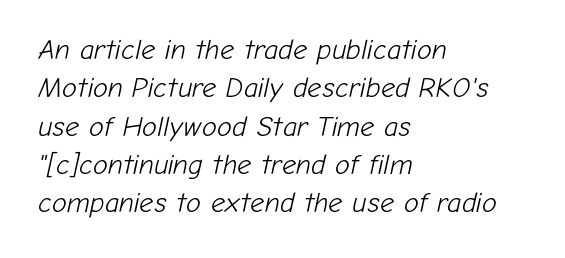
Slant detected: the letters are inclined. Does the leading feel generous? No, just average. Is this a fixed-width face? No — the glyphs have proportional, varying widths. The passage shown is not underscored anywhere.
